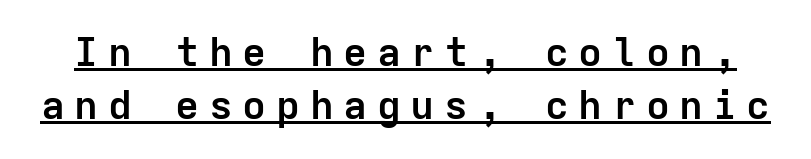
Every stem runs plumb, perpendicular to the baseline. Is there much room between lines? A standard amount, neither cramped nor airy. Every word sits above its own underline. Every letter is thick-stroked: bold, no question. The passage shown is typeset with a sans-serif family. Tracking here is generous; glyphs stand well apart from one another.
